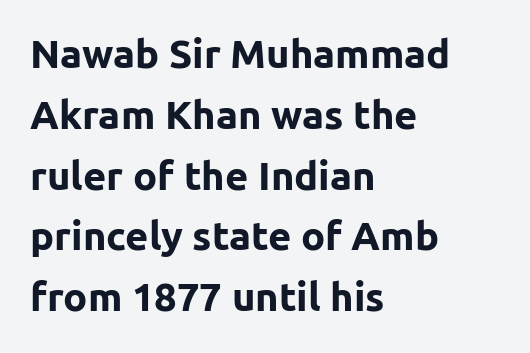
{"serif": "no", "italic": "no", "bold": "yes", "weight": "bold", "width": "normal", "stroke_contrast": "low", "x_height": "medium", "monospaced": "no", "underline": "no", "align": "left", "line_spacing": "normal", "line_spacing_ratio": 1.52, "letter_spacing": "normal", "letter_spacing_em": 0.0, "glyph_px": 40}
